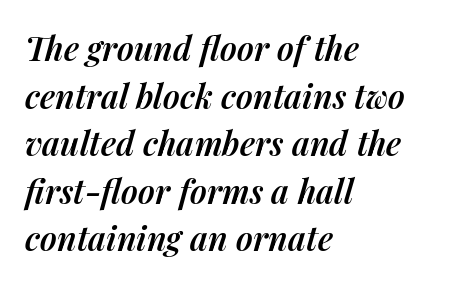
Each line starts at the same left margin while the right side varies. The vertical gap from one line to the next is medium. Look at the tracking — it's just the regular setting, nothing added. No word sits above an underline. Character widths vary here, with narrow letters taking less room than wide ones.
